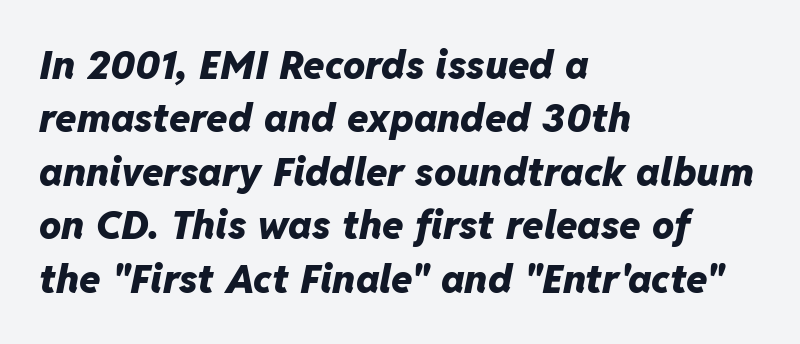
Horizontal alignment here is leftward, the default for most running prose. The tracking reads as untouched default to a designer's eye. Italic: yes, the glyphs are oblique. Leading matches the norm, producing a regular column.
